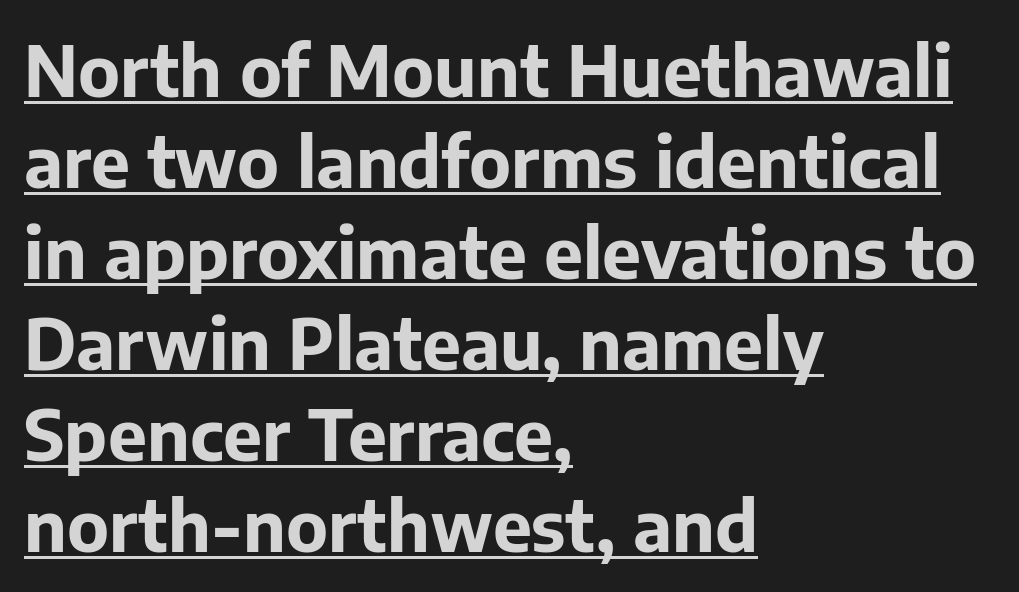
Tall strokes in this sample are plumb rather than angled. In terms of letterform style, serifs are entirely absent. The leading is moderate, giving the passage an even texture. Spacing verdict: proportional, widths tailored to each character. Typeset ragged right — the left edge is the straight one. Each glyph is drawn with heavy, bold strokes.
